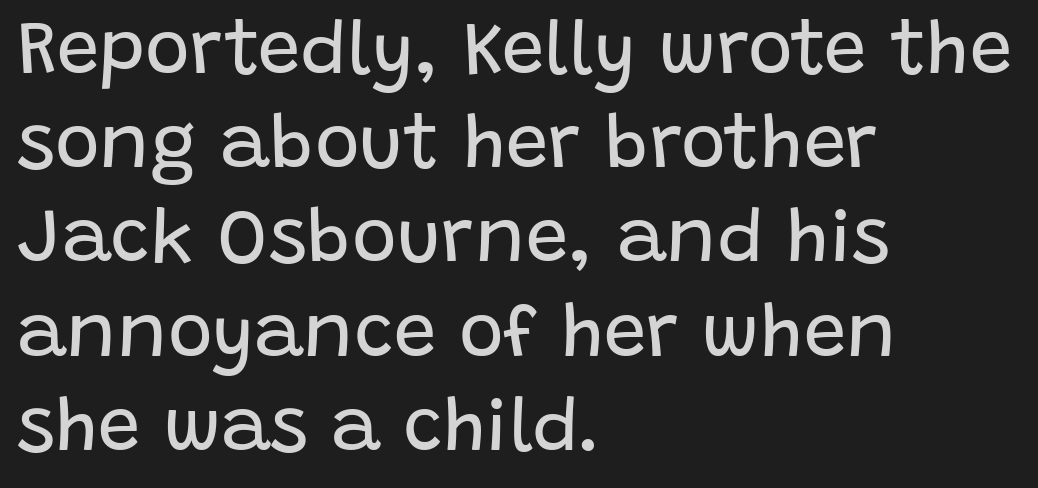
The image shows 76 px regular-weight sans-serif type, upright; set left-aligned, line spacing 1.24x, normal letter spacing, not underlined; low stroke contrast and a large x-height.
